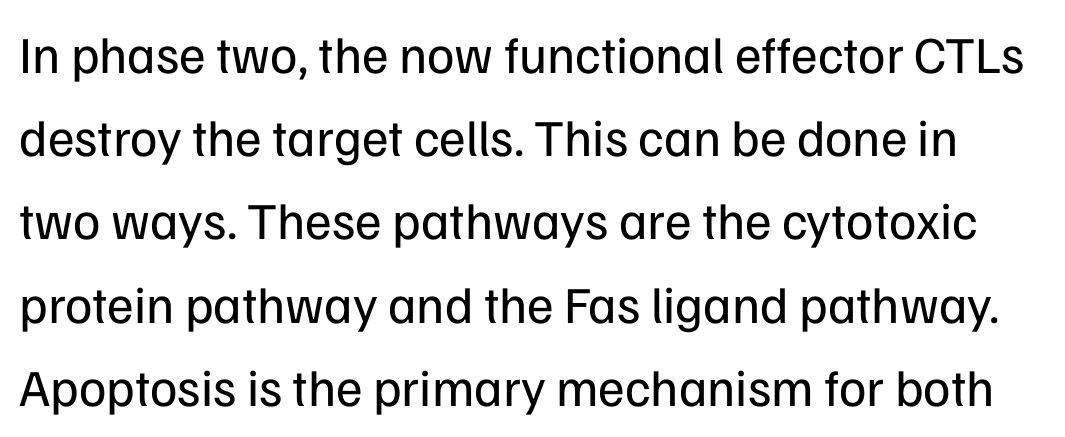
The image shows 52 px regular-weight sans-serif type, upright; set normal line spacing (1.6x), normal letter spacing, not underlined; low stroke contrast and a medium x-height.
